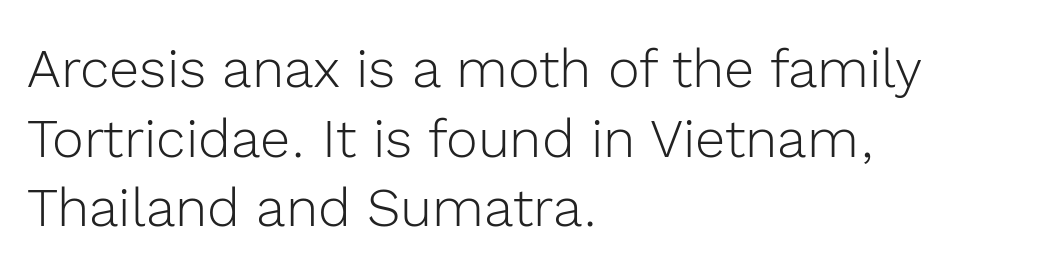
The image shows 54 px light sans-serif type, upright; set left-aligned, normal line spacing (1.29x), normal letter spacing, not underlined; a medium x-height.
